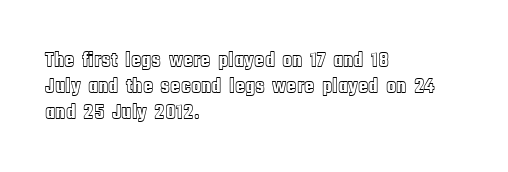
The image shows 21 px text type, upright; set left-aligned, normal line spacing (1.25x), normal letter spacing, not underlined.
